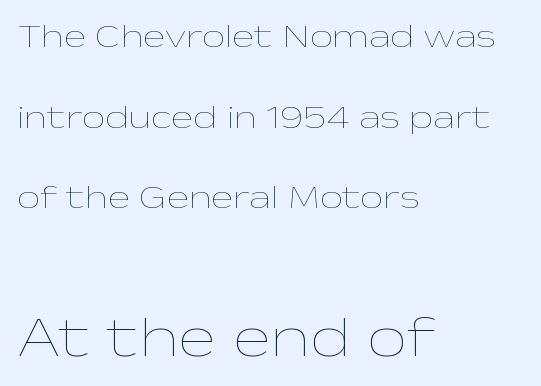
{"italic": "no", "bold": "no", "weight": "thin", "width": "wide", "stroke_contrast": "low", "x_height": "medium", "monospaced": "no", "underline": "no", "align": "left", "line_spacing": "loose", "line_spacing_ratio": 2.44, "letter_spacing": "normal", "letter_spacing_em": 0.0, "larger_block": "second", "size_ratio": 1.73, "glyph_px": 57}
